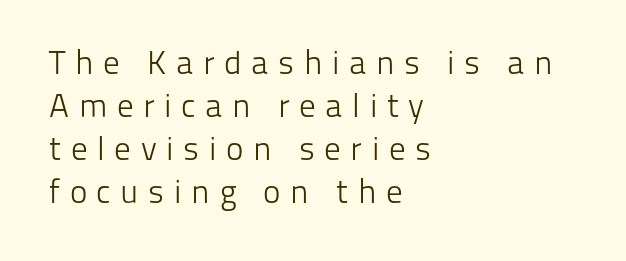
Unbolded letterforms with no extra heft. Character widths vary here, with narrow letters taking less room than wide ones. Does the leading feel generous? No, just average. The typeface chosen for these lines omits serifs. You can tell it's not italic because the verticals are truly vertical. The text block is weighted toward the left margin, trailing off unevenly rightward.
